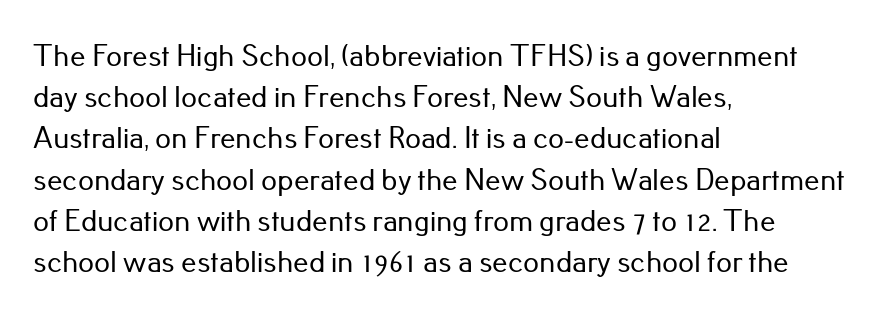
Students, observe: this is what conventionally led text looks like. This sample uses a sans-serif face. These lines were composed using upright roman letters. The passage shown is typed in a proportional face where columns would drift. Descenders hang freely into open space. The letterforms sit shoulder to shoulder at normal distance.
